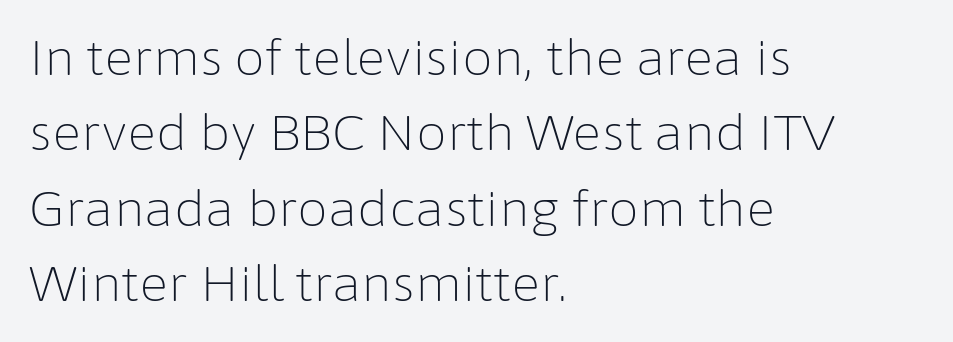
The axis of the letterforms is exactly vertical. Stem width sits at or under what a default text font uses. Normally led — the rows are evenly, conventionally spaced. These lines are composed in type without serifs. Nobody touched the tracking dial on this one.
